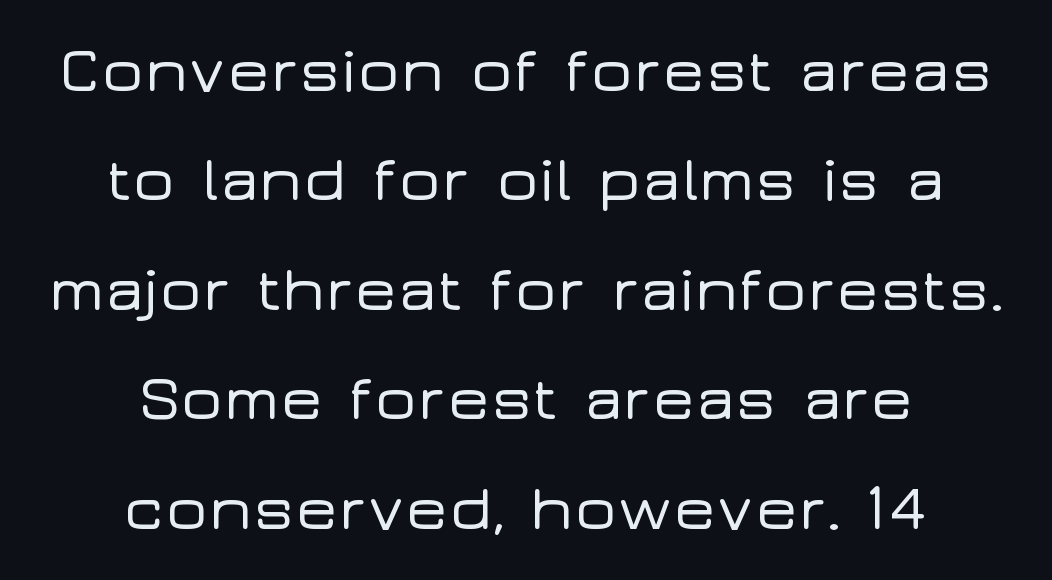
Q: Is the text italic (slanted)? A: No, it is upright.
Q: Is the typeface a serif or a sans-serif typeface? A: Sans-serif.
Q: Is the text underlined? A: No.
Q: How is the paragraph aligned? A: Centered.
Q: Is the spacing between letters normal or unusually wide? A: Normal.
Q: Width (condensed, normal, or wide)? A: Wide.
Q: Stroke contrast? A: Low.
Q: x-height? A: Medium.
Q: Monospaced? A: No.
